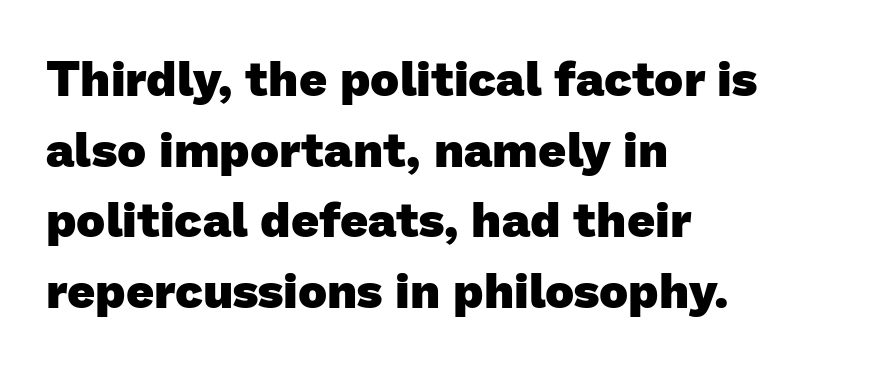
The image shows 49 px heavy sans-serif type; set left-aligned, normal line spacing (1.44x), normal letter spacing, not underlined; low stroke contrast and a medium x-height.
